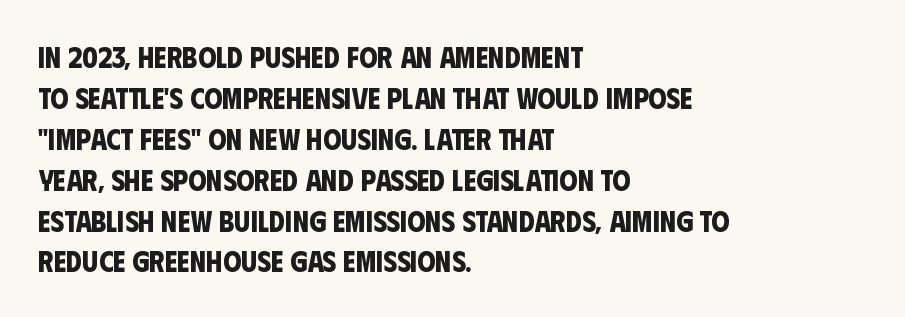
{"serif": "no", "bold": "yes", "weight": "bold", "width": "condensed", "stroke_contrast": "low", "x_height": "large", "monospaced": "no", "underline": "no", "align": "left", "line_spacing": "normal", "line_spacing_ratio": 1.41, "letter_spacing": "normal", "letter_spacing_em": 0.0, "glyph_px": 29}
